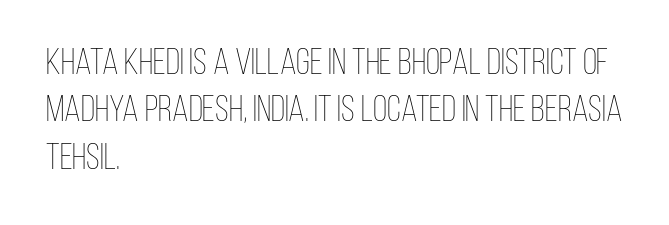
The image shows 37 px thin, condensed type, upright; set left-aligned, normal line spacing (1.28x), normal letter spacing, not underlined; low stroke contrast and a large x-height.
